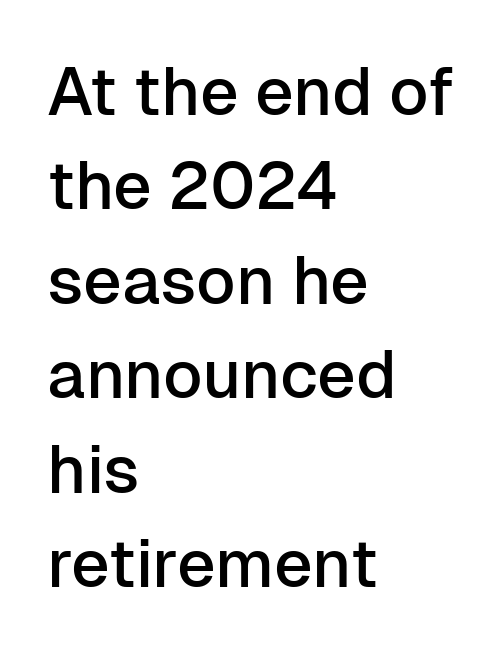
The image shows 67 px sans-serif type, upright; set left-aligned, normal line spacing (1.41x), normal letter spacing, not underlined; low stroke contrast and a medium x-height.
